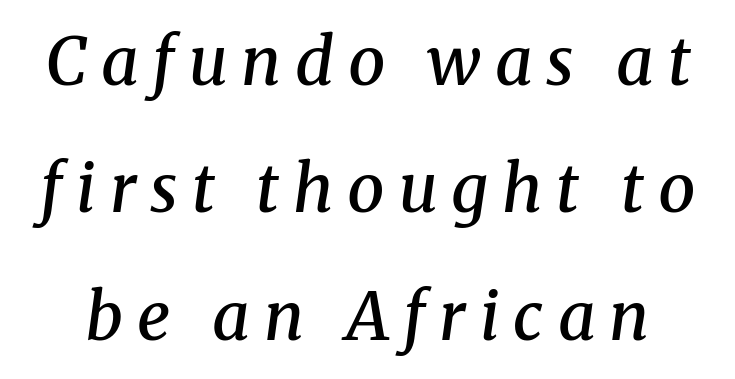
What kind of face is this? One with serifs. Style check: oblique. In terms of weight, the rendering is demibold, just under bold. The face used here is proportionally spaced, like ordinary book or web type. Words float on clear page, feet unadorned. These lines have a slow, spaced-out rhythm from letter to letter.
